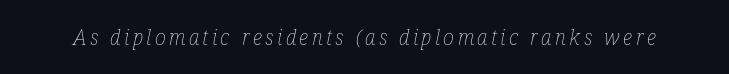
The image shows 21 px text type, italic (leaning right); set not underlined.
